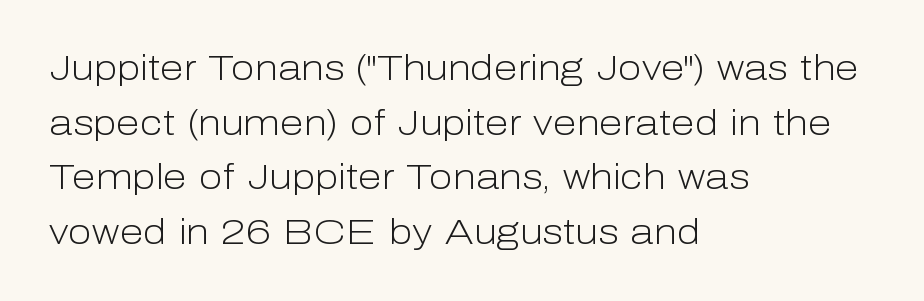
{"serif": "no", "italic": "no", "bold": "no", "weight": "light", "width": "normal", "stroke_contrast": "low", "x_height": "medium", "monospaced": "no", "underline": "no", "align": "left", "line_spacing": "normal", "line_spacing_ratio": 1.56, "letter_spacing": "normal", "letter_spacing_em": 0.0, "glyph_px": 35}
